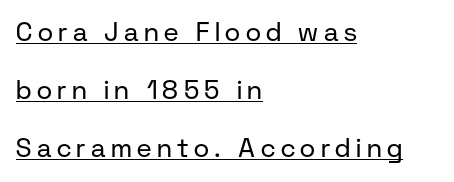
{"italic": "no", "bold": "no", "underline": "yes", "align": "left", "line_spacing": "loose", "line_spacing_ratio": 2.23, "letter_spacing": "wide", "letter_spacing_em": 0.21, "glyph_px": 26}
